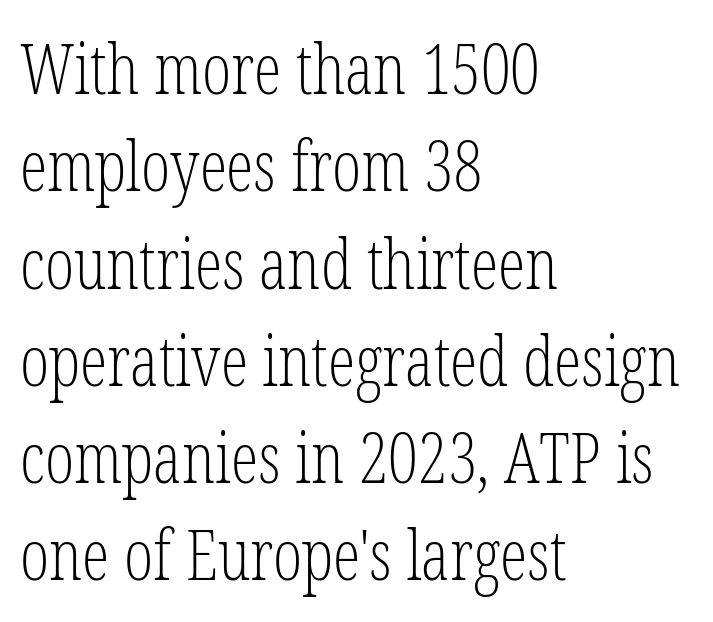
Horizontal bands of white between lines are of average thickness. Typographically, this falls in the serif category. Every row of glyphs begins at an identical x-position on the left. You could call the tracking neutral — neither tight nor loose.
